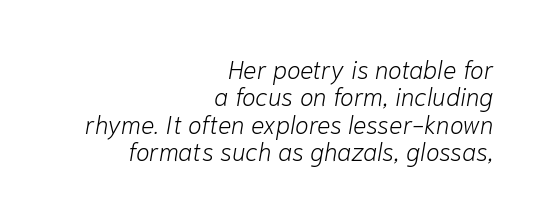
Q: Is the text bold? A: No.
Q: Is the text italic (slanted)? A: Yes, it leans right by about 10 degrees.
Q: Is the text underlined? A: No.
Q: How is the paragraph aligned? A: Right-aligned.
Q: Is the spacing between letters normal or unusually wide? A: Normal.
Q: Is the spacing between lines tight, normal or loose? A: Tight.
